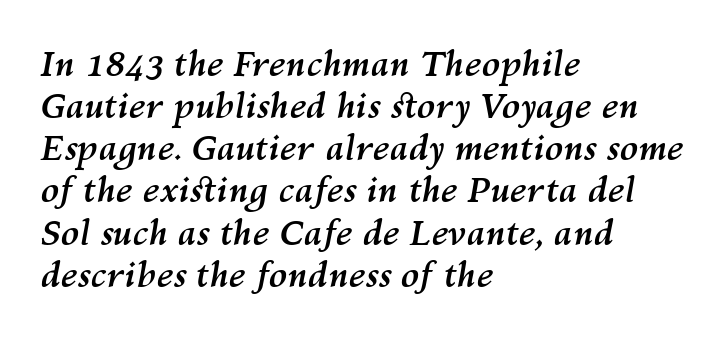
Think of a printed novel: that variable character pitch is what you see here. Honestly, the letter spacing is just normal — you wouldn't notice it. A clean baseline with only descenders dipping below it. Heavy, bold letterforms. Does the copy run flush right? No — it runs flush left. The whole block is typeset with a tilt.
